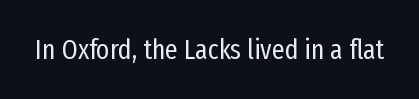
The image shows 28 px regular-weight, condensed sans-serif type, upright; set normal letter spacing, not underlined; low stroke contrast and a medium x-height.
